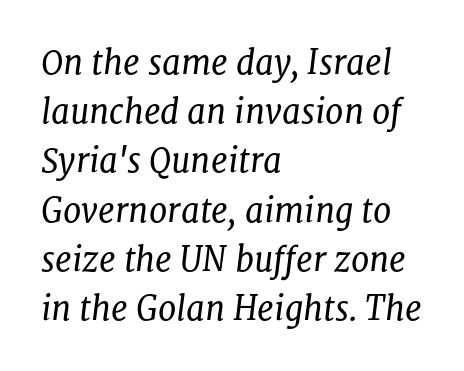
{"serif": "yes", "italic": "yes", "lean": "right", "slant_degrees": 8, "bold": "no", "weight": "regular", "width": "normal", "stroke_contrast": "low", "x_height": "medium", "monospaced": "no", "underline": "no", "align": "left", "line_spacing": "normal", "line_spacing_ratio": 1.49, "letter_spacing": "normal", "letter_spacing_em": 0.0, "glyph_px": 33}
